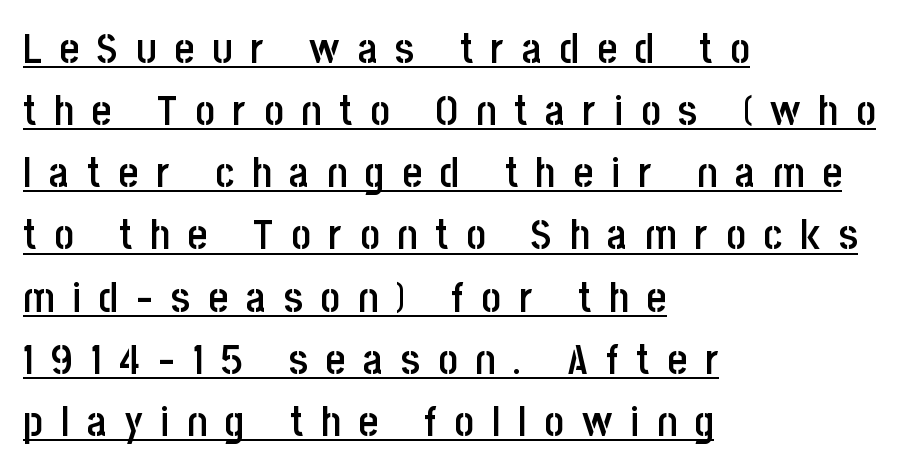
{"serif": "no", "italic": "no", "bold": "semi", "weight": "semibold", "width": "condensed", "stroke_contrast": "low", "x_height": "large", "monospaced": "no", "underline": "yes", "align": "left", "line_spacing": "normal", "line_spacing_ratio": 1.48, "letter_spacing": "wide", "letter_spacing_em": 0.43, "glyph_px": 42}
